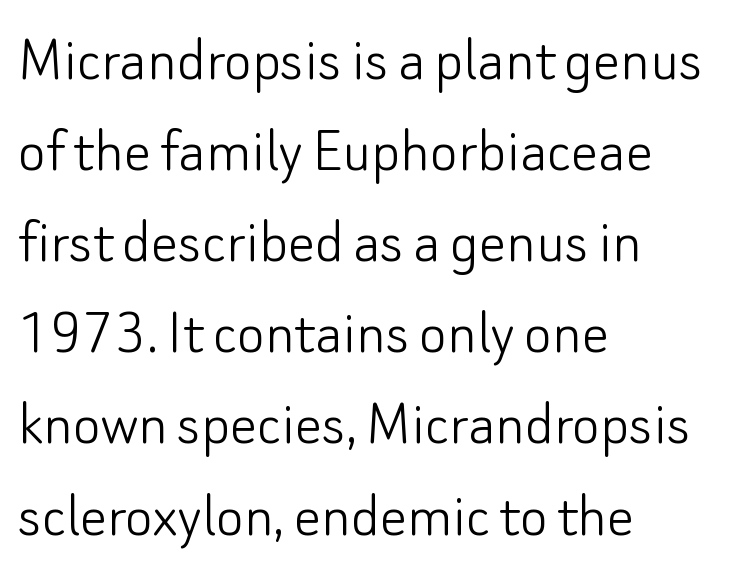
Q: Is the text bold? A: No.
Q: Is the text italic (slanted)? A: No, it is upright.
Q: Is the typeface a serif or a sans-serif typeface? A: Sans-serif.
Q: Is the text underlined? A: No.
Q: How is the paragraph aligned? A: Left-aligned.
Q: Is the spacing between letters normal or unusually wide? A: Normal.
Q: Is the spacing between lines tight, normal or loose? A: Normal.
Q: Width (condensed, normal, or wide)? A: Normal.
Q: Stroke contrast? A: Low.
Q: x-height? A: Small.
Q: Monospaced? A: No.
